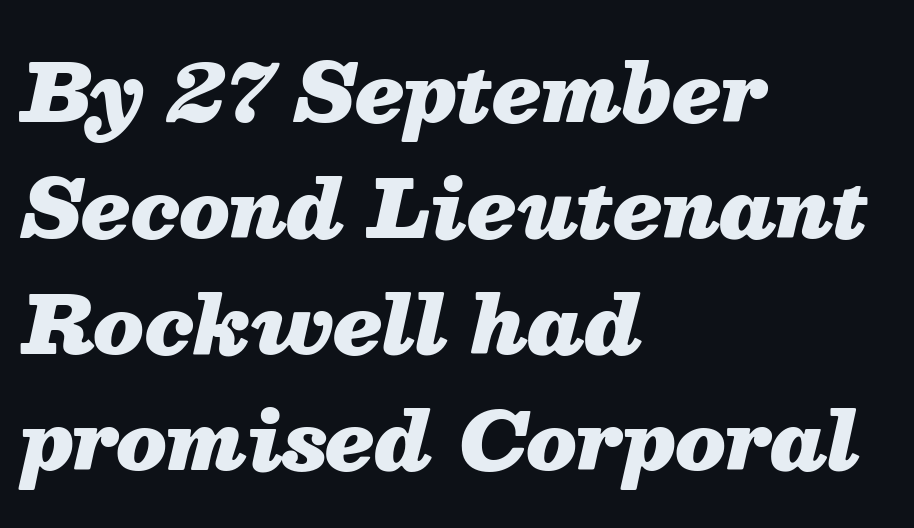
{"italic": "yes", "lean": "right", "slant_degrees": 13, "bold": "yes", "weight": "heavy", "width": "normal", "stroke_contrast": "medium", "x_height": "medium", "monospaced": "no", "underline": "no", "align": "left", "line_spacing": "normal", "line_spacing_ratio": 1.47, "letter_spacing": "normal", "letter_spacing_em": 0.0, "glyph_px": 79}
